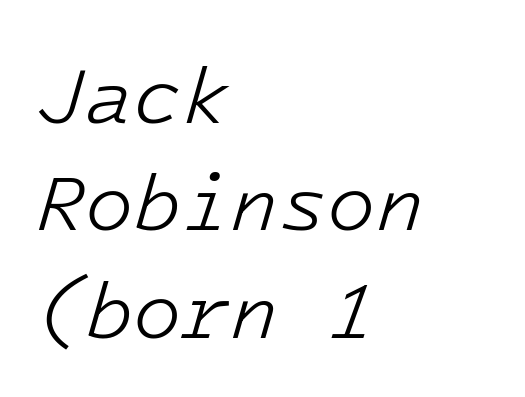
Q: Is the text bold? A: No.
Q: Is the text italic (slanted)? A: Yes, it leans right by about 16 degrees.
Q: Is the text underlined? A: No.
Q: How is the paragraph aligned? A: Left-aligned.
Q: Is the spacing between letters normal or unusually wide? A: Normal.
Q: Is the spacing between lines tight, normal or loose? A: Normal.
Q: Width (condensed, normal, or wide)? A: Normal.
Q: Stroke contrast? A: Low.
Q: x-height? A: Medium.
Q: Monospaced? A: Yes.
